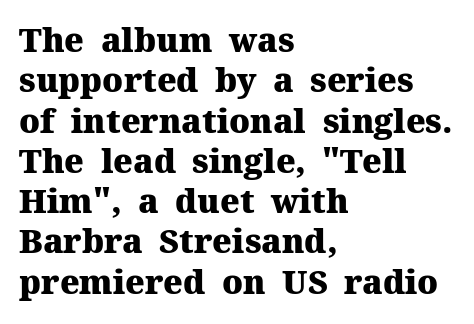
{"serif": "yes", "italic": "no", "bold": "yes", "weight": "heavy", "width": "normal", "stroke_contrast": "medium", "x_height": "medium", "monospaced": "no", "underline": "no", "align": "left", "line_spacing_ratio": 1.22, "letter_spacing": "normal", "letter_spacing_em": 0.0, "glyph_px": 33}
